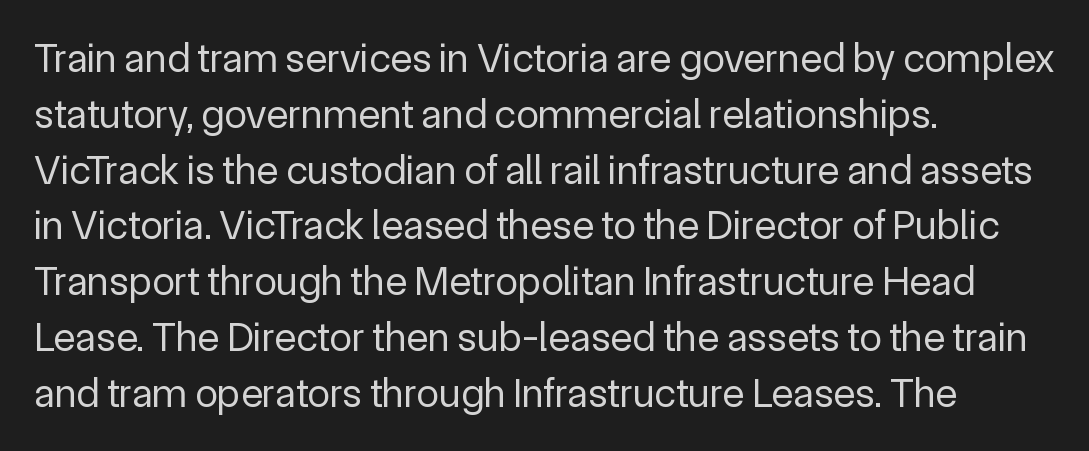
The strokes are not fattened; the text isn't bold. The designer went with a sans here, leaving each stem footless. The space directly below the letters is spotless. Posture: upright roman. The vertical gap from one line to the next is medium.
